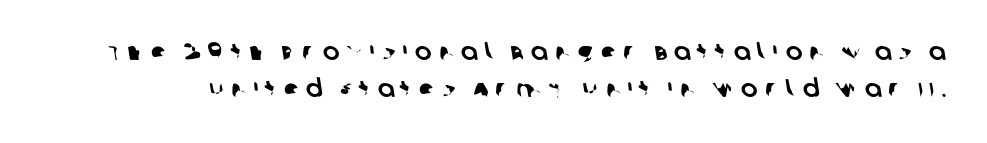
Line spacing here is normal. The gaps between neighbouring characters are conspicuously large. Underline: absent.
